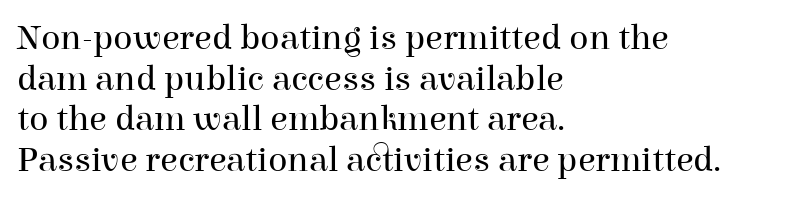
{"serif": "yes", "italic": "no", "bold": "no", "weight": "regular", "width": "normal", "stroke_contrast": "high", "x_height": "medium", "monospaced": "no", "underline": "no", "align": "left", "line_spacing": "tight", "line_spacing_ratio": 1.13, "letter_spacing": "normal", "letter_spacing_em": 0.0, "glyph_px": 36}
